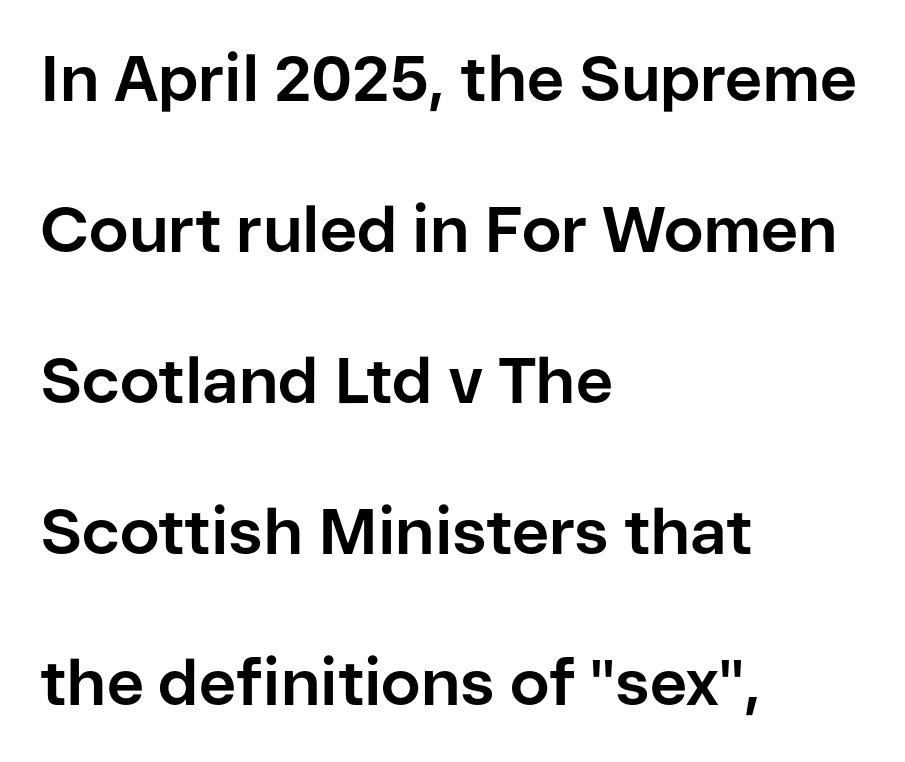
The letters carry no serifs — their stems end cleanly without finishing strokes. The space between consecutive lines is lavish. Nothing unusual about the tracking: characters are spaced as the font intends. The letters stand upright; this is a roman face. The glyphs are unaccompanied by any horizontal stroke below them. Proportional: the letters do not fall into vertical columns.
